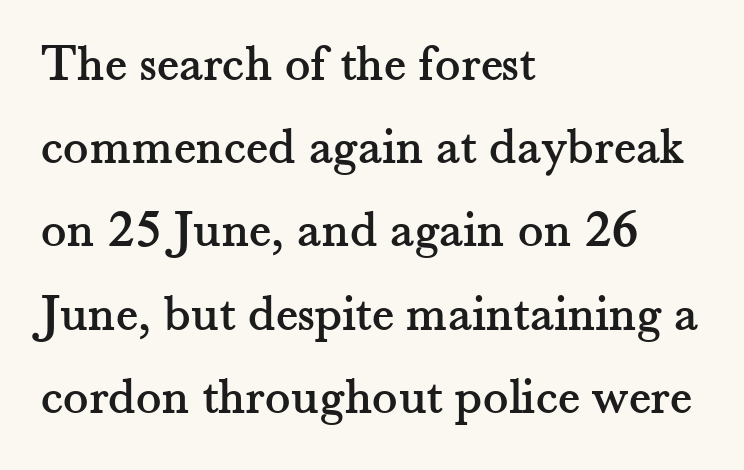
{"serif": "yes", "italic": "no", "width": "normal", "stroke_contrast": "medium", "x_height": "small", "monospaced": "no", "underline": "no", "align": "left", "line_spacing": "normal", "line_spacing_ratio": 1.57, "letter_spacing": "normal", "letter_spacing_em": 0.0, "glyph_px": 53}
